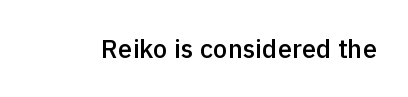
{"italic": "no", "bold": "semi", "underline": "no", "letter_spacing": "normal", "letter_spacing_em": 0.0, "glyph_px": 26}
